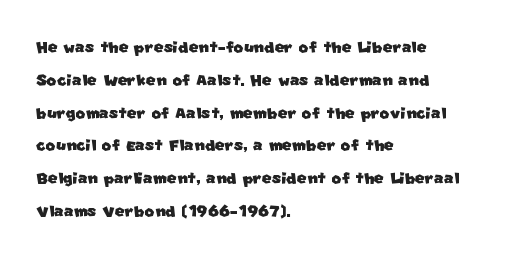
Characters follow at the spacing the type designer built in. Is the block centered? No — it sits flush against the left margin. No word sits above an underline. A typesetter would call this leading conventional body-copy spacing.
